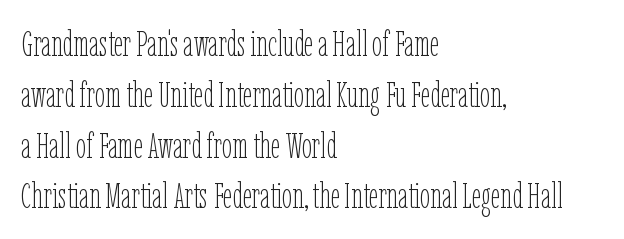
Q: Is the text bold? A: No.
Q: Is the text italic (slanted)? A: No, it is upright.
Q: Is the text underlined? A: No.
Q: How is the paragraph aligned? A: Left-aligned.
Q: Is the spacing between letters normal or unusually wide? A: Normal.
Q: Is the spacing between lines tight, normal or loose? A: Normal.
Q: Width (condensed, normal, or wide)? A: Condensed.
Q: Stroke contrast? A: Low.
Q: x-height? A: Medium.
Q: Monospaced? A: No.
